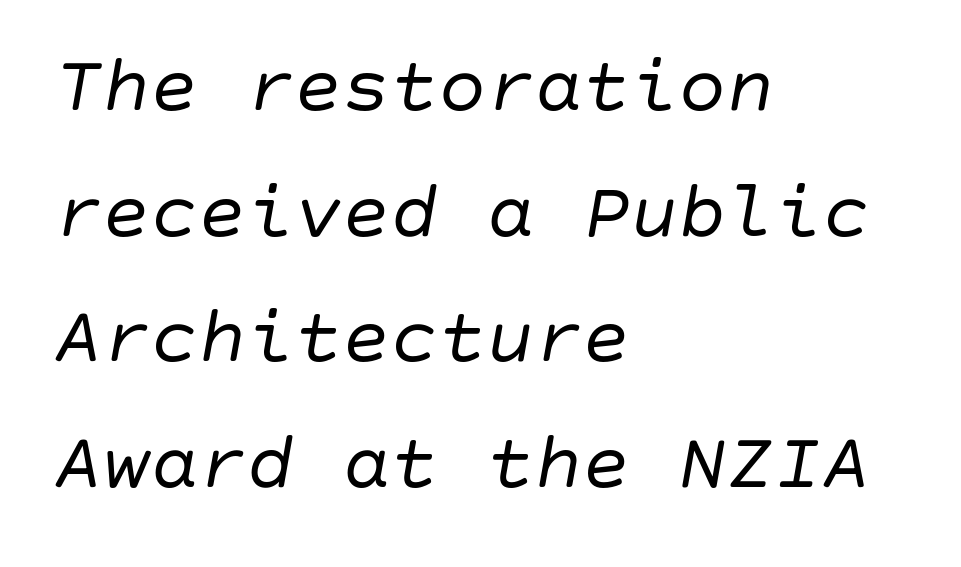
Line starts are locked; line ends wander. The passage shown is not underscored anywhere. The face looks like a standard text weight, possibly lighter. Compared with typical body copy, the letter spacing here is the same. The rendering applies a slant to the glyphs. The leading is moderate, giving the passage an even texture.
